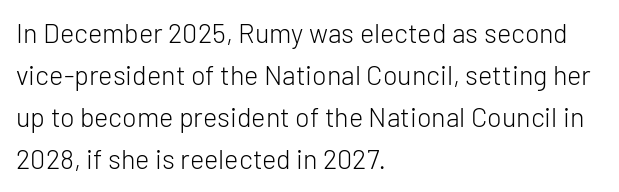
Q: Is the text bold? A: No.
Q: Is the text italic (slanted)? A: No, it is upright.
Q: Is the text underlined? A: No.
Q: How is the paragraph aligned? A: Left-aligned.
Q: Is the spacing between letters normal or unusually wide? A: Normal.
Q: Is the spacing between lines tight, normal or loose? A: Normal.
